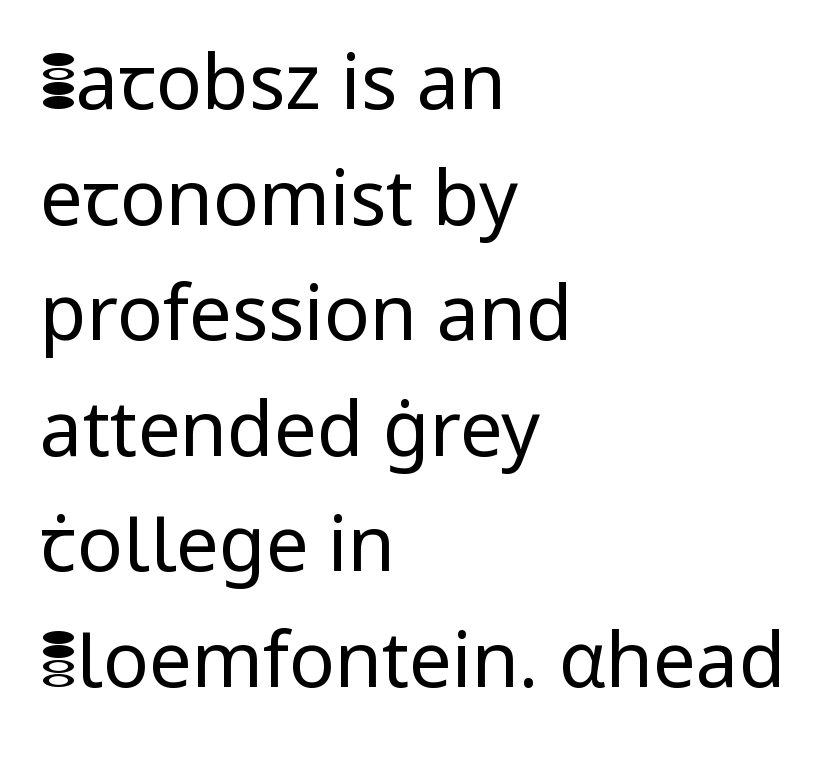
{"serif": "no", "italic": "no", "bold": "no", "weight": "regular", "width": "normal", "stroke_contrast": "low", "x_height": "medium", "monospaced": "no", "underline": "no", "align": "left", "line_spacing": "normal", "line_spacing_ratio": 1.52, "letter_spacing": "normal", "letter_spacing_em": 0.0, "glyph_px": 76}
